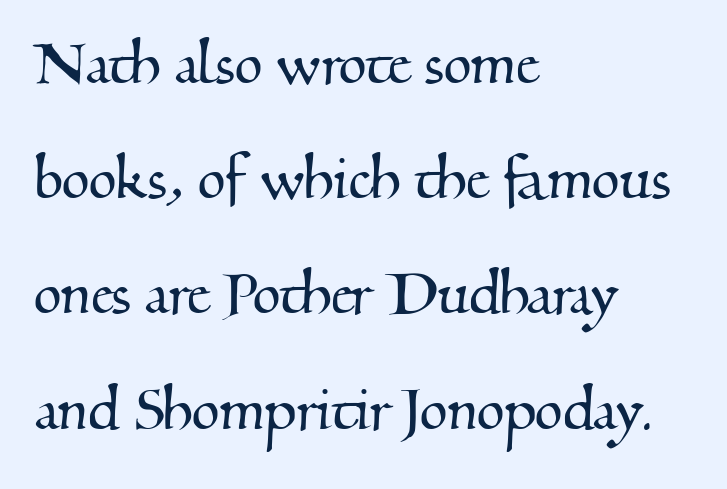
The image shows 72 px serif type; set left-aligned, normal line spacing (1.6x), normal letter spacing, not underlined; medium stroke contrast and a small x-height.
